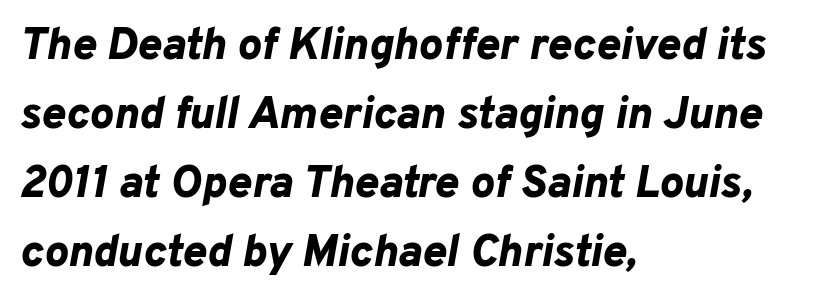
{"italic": "yes", "lean": "right", "slant_degrees": 10, "bold": "yes", "weight": "bold", "width": "normal", "stroke_contrast": "low", "x_height": "medium", "monospaced": "no", "underline": "no", "align": "left", "line_spacing": "normal", "line_spacing_ratio": 1.53, "letter_spacing": "normal", "letter_spacing_em": 0.0, "glyph_px": 45}
